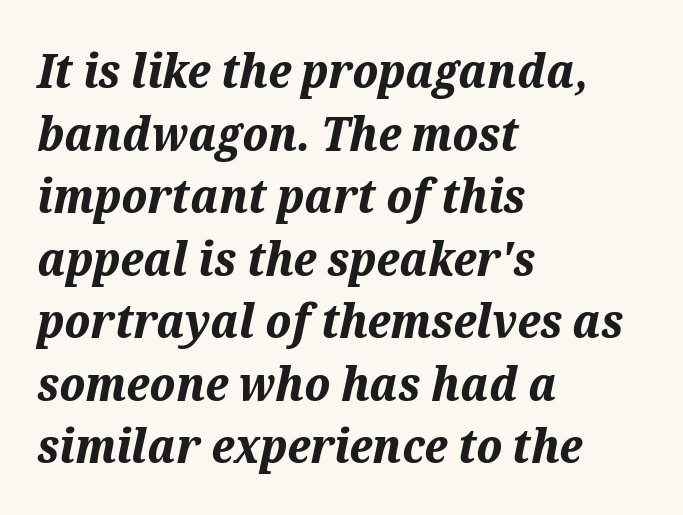
These lines are rendered in a variable-pitch font. The designer left line spacing at the default. One-word summary of the alignment: left. Underlining? Definitely not there. Short note: letters normally spaced. Tall strokes in this sample are angled rather than plumb.
